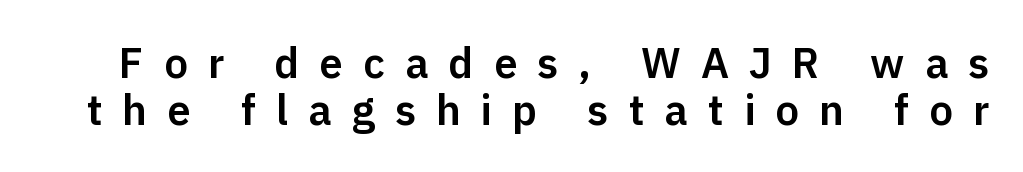
What's the leading like? Squeezed, with rows nearly overlapping. Serif or sans? Sans — the stroke terminals are bare. Decoration check: the copy has no underline. There is plenty of visible air inserted between adjacent glyphs. Varying glyph widths throughout — classic text-font behaviour. Rendered with straight, roman letterforms.
